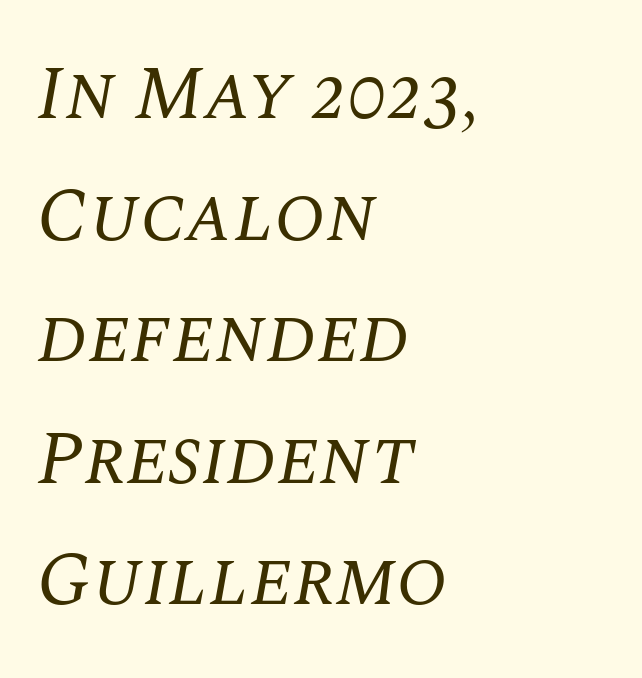
The image shows 76 px regular-weight serif type, italic (leaning right); set left-aligned, normal line spacing (1.6x), normal letter spacing, not underlined; medium stroke contrast and a large x-height.
